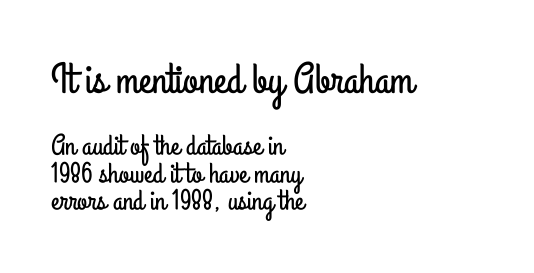
Q: Is the text italic (slanted)? A: No, it is upright.
Q: Is the typeface a serif or a sans-serif typeface? A: Sans-serif.
Q: Is the text underlined? A: No.
Q: How is the paragraph aligned? A: Left-aligned.
Q: Is the spacing between letters normal or unusually wide? A: Normal.
Q: Is the spacing between lines tight, normal or loose? A: Tight.
Q: Which block of text is set in a larger size, the first (top) or the second (bottom)? A: The first (top) one.
Q: Width (condensed, normal, or wide)? A: Condensed.
Q: Stroke contrast? A: Low.
Q: x-height? A: Small.
Q: Monospaced? A: No.
